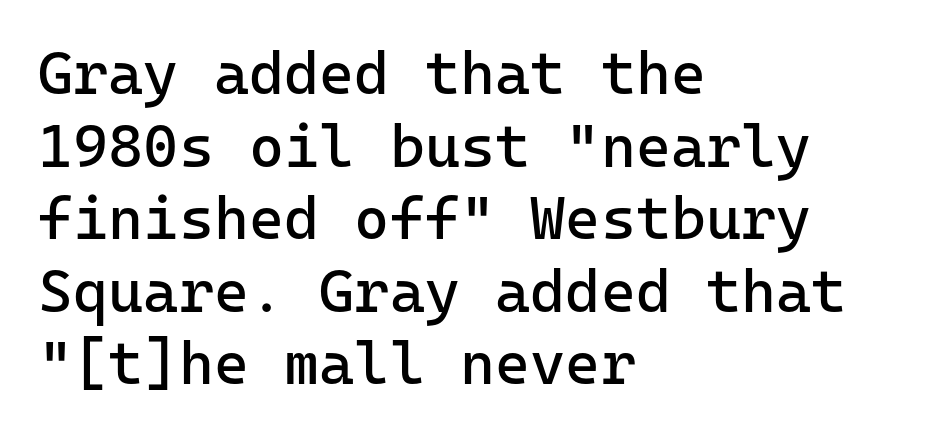
Q: Is the text bold? A: No.
Q: Is the text italic (slanted)? A: No, it is upright.
Q: Is the typeface a serif or a sans-serif typeface? A: Sans-serif.
Q: Is the text underlined? A: No.
Q: How is the paragraph aligned? A: Left-aligned.
Q: Is the spacing between letters normal or unusually wide? A: Normal.
Q: Width (condensed, normal, or wide)? A: Normal.
Q: Stroke contrast? A: Low.
Q: x-height? A: Medium.
Q: Monospaced? A: Yes.
